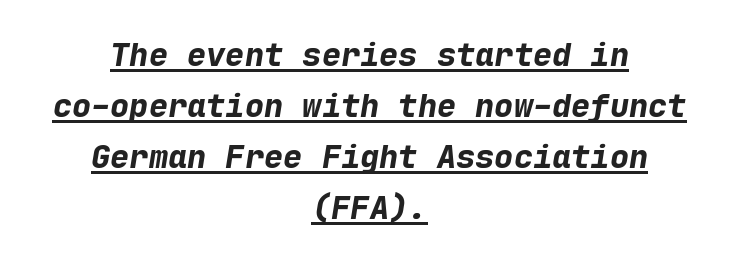
The image shows 32 px bold type, italic (leaning right), monospaced; set centered, normal line spacing (1.59x), normal letter spacing, underlined; low stroke contrast and a medium x-height.
